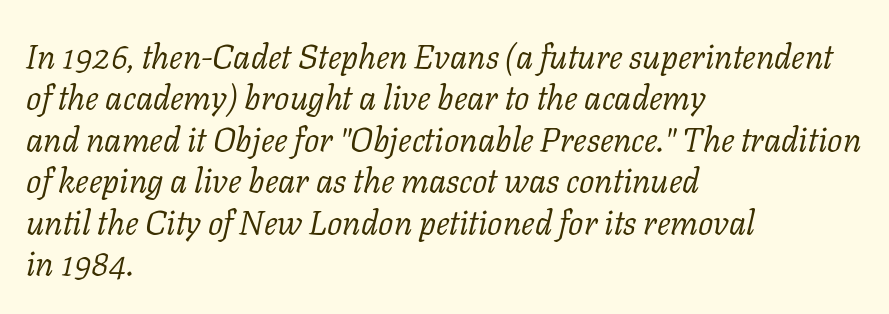
Q: Is the text bold? A: No.
Q: Is the text italic (slanted)? A: Yes, it leans right by about 11 degrees.
Q: Is the typeface a serif or a sans-serif typeface? A: Serif.
Q: Is the text underlined? A: No.
Q: How is the paragraph aligned? A: Left-aligned.
Q: Is the spacing between letters normal or unusually wide? A: Normal.
Q: Width (condensed, normal, or wide)? A: Normal.
Q: Stroke contrast? A: Low.
Q: x-height? A: Medium.
Q: Monospaced? A: No.
